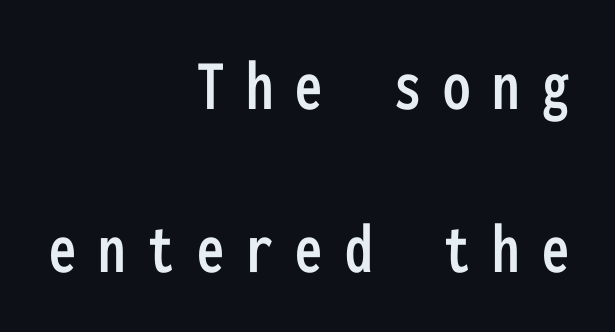
The image shows 73 px condensed sans-serif type, upright, monospaced; set right-aligned, loose line spacing (2.23x), unusually wide letter spacing (+0.3 em), not underlined; low stroke contrast and a medium x-height.
